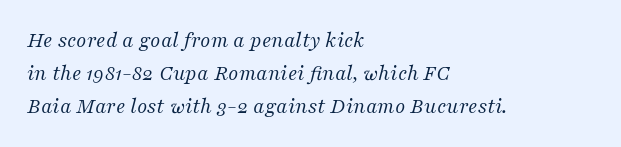
{"italic": "yes", "lean": "right", "slant_degrees": 16, "bold": "no", "underline": "no", "align": "left", "line_spacing": "normal", "line_spacing_ratio": 1.5, "letter_spacing": "normal", "letter_spacing_em": 0.0, "glyph_px": 22}
